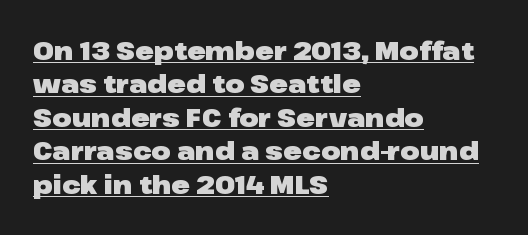
Students, this is bold: see how much ink each stroke carries. The space between consecutive lines is moderate. The compositor pushed each line to the left boundary. The lettering holds an erect, upright posture throughout. A baseline rule has been typeset under these characters.
